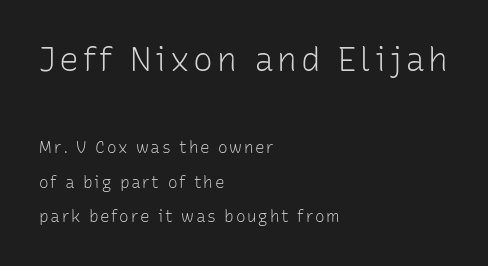
Q: Is the text bold? A: No.
Q: Is the text italic (slanted)? A: No, it is upright.
Q: Is the typeface a serif or a sans-serif typeface? A: Sans-serif.
Q: Is the text underlined? A: No.
Q: How is the paragraph aligned? A: Left-aligned.
Q: Is the spacing between lines tight, normal or loose? A: Loose.
Q: Which block of text is set in a larger size, the first (top) or the second (bottom)? A: The first (top) one.
Q: Width (condensed, normal, or wide)? A: Normal.
Q: Stroke contrast? A: Low.
Q: x-height? A: Medium.
Q: Monospaced? A: No.
